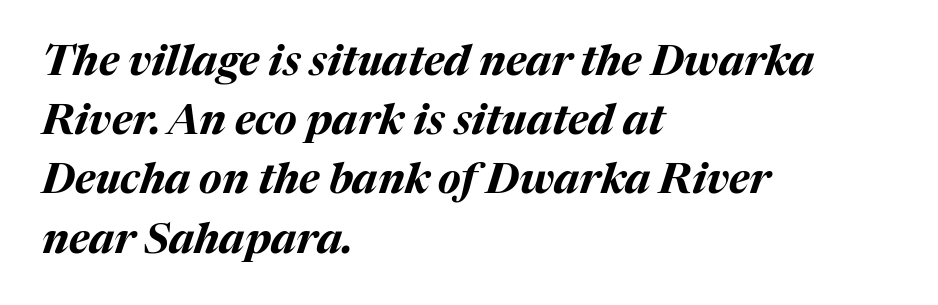
Q: Is the text bold? A: Yes.
Q: Is the text italic (slanted)? A: Yes, it leans right by about 17 degrees.
Q: Is the text underlined? A: No.
Q: How is the paragraph aligned? A: Left-aligned.
Q: Is the spacing between letters normal or unusually wide? A: Normal.
Q: Is the spacing between lines tight, normal or loose? A: Normal.
Q: Width (condensed, normal, or wide)? A: Normal.
Q: Stroke contrast? A: Medium.
Q: x-height? A: Medium.
Q: Monospaced? A: No.
